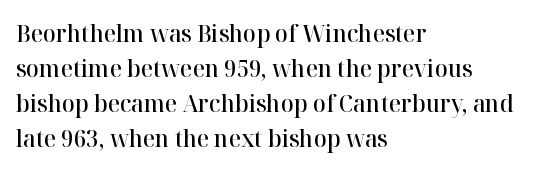
Q: Is the text bold? A: Semi-bold.
Q: Is the text italic (slanted)? A: No, it is upright.
Q: Is the text underlined? A: No.
Q: How is the paragraph aligned? A: Left-aligned.
Q: Is the spacing between letters normal or unusually wide? A: Normal.
Q: Is the spacing between lines tight, normal or loose? A: Normal.
